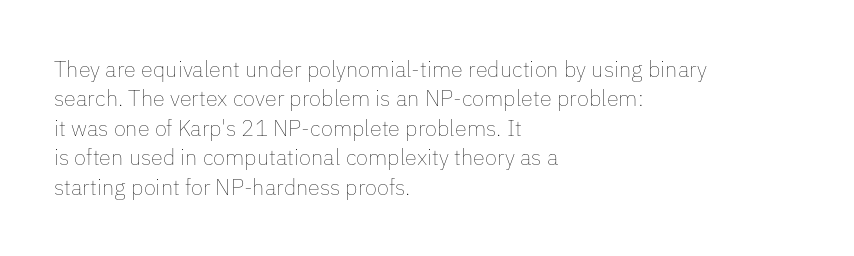
Q: Is the text bold? A: No.
Q: Is the text italic (slanted)? A: No, it is upright.
Q: Is the text underlined? A: No.
Q: How is the paragraph aligned? A: Left-aligned.
Q: Is the spacing between letters normal or unusually wide? A: Normal.
Q: Is the spacing between lines tight, normal or loose? A: Normal.
